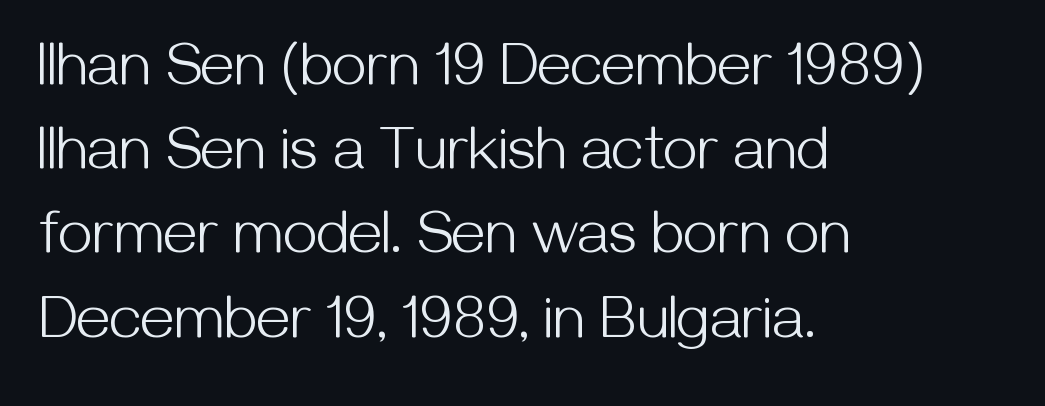
The image shows 61 px light sans-serif type, upright; set left-aligned, normal line spacing (1.38x), normal letter spacing, not underlined; medium stroke contrast and a medium x-height.
